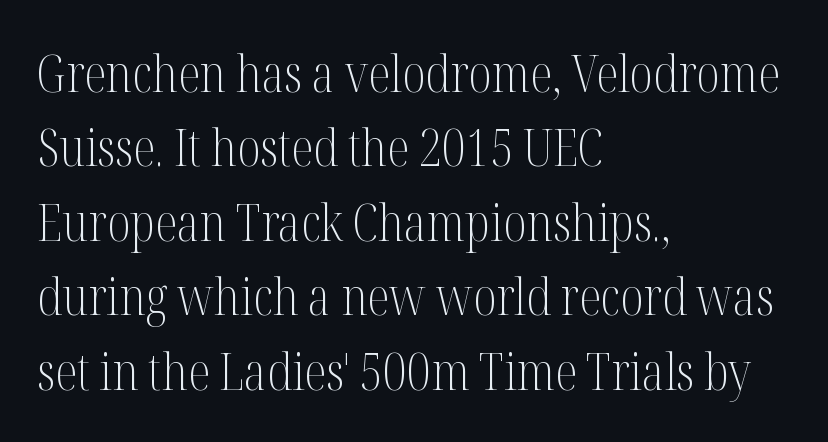
The passage shown is not underscored anywhere. Think of a printed novel: that variable character pitch is what you see here. Heaviness? Minimal to ordinary, like unemphasized prose. The specimen reads as upright at a glance. Short note: letters normally spaced. Reading down the column, the eye jumps a familiar distance to each next line.
